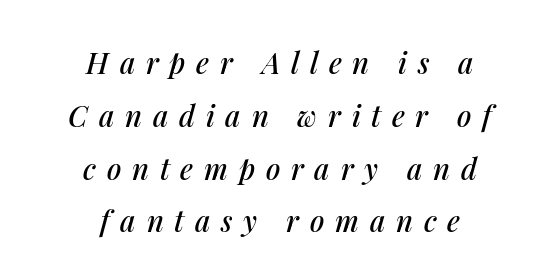
{"italic": "yes", "lean": "right", "slant_degrees": 14, "width": "normal", "stroke_contrast": "medium", "x_height": "medium", "monospaced": "no", "underline": "no", "align": "center", "line_spacing_ratio": 1.82, "letter_spacing": "wide", "letter_spacing_em": 0.37, "glyph_px": 29}
